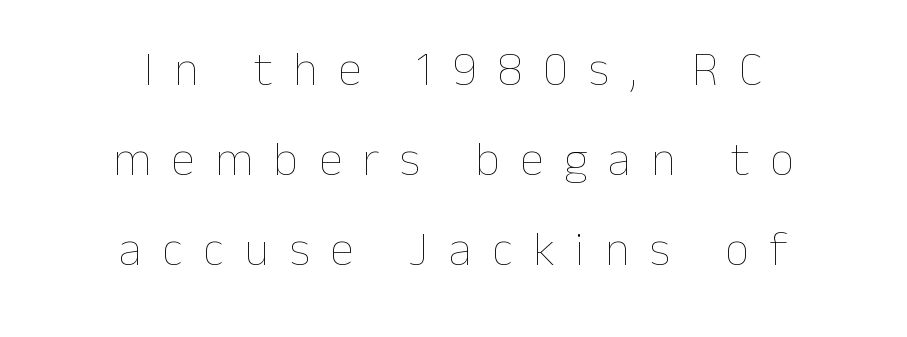
Summary of weight: not heavy and not bold. This rendering features lettering with no underline. Think of a printed novel: that variable character pitch is what you see here. This sample uses an upright cut, with every glyph sitting square on the baseline. The compositor balanced each line on the midline. Caption: expanded tracking, letters set apart.
